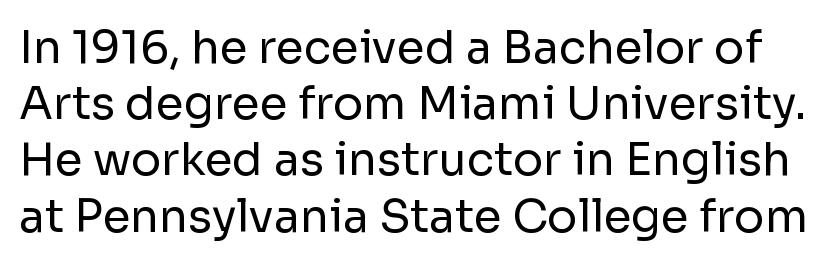
{"serif": "no", "italic": "no", "bold": "no", "weight": "regular", "width": "normal", "stroke_contrast": "low", "x_height": "medium", "monospaced": "no", "underline": "no", "line_spacing": "normal", "line_spacing_ratio": 1.25, "letter_spacing": "normal", "letter_spacing_em": 0.0, "glyph_px": 45}
